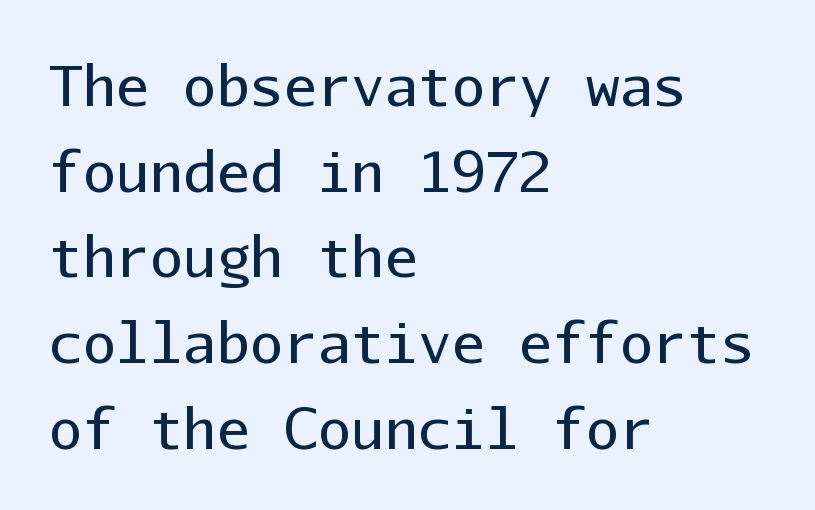
The image shows 56 px regular-weight sans-serif type, upright, monospaced; set left-aligned, normal line spacing (1.53x), normal letter spacing, not underlined; low stroke contrast and a medium x-height.
